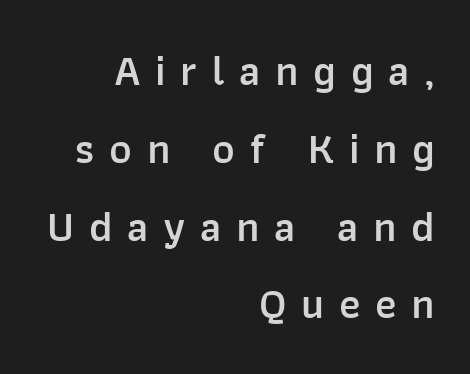
The image shows 43 px semibold sans-serif type, upright; set right-aligned, line spacing 1.81x, unusually wide letter spacing (+0.34 em), not underlined; low stroke contrast and a medium x-height.
